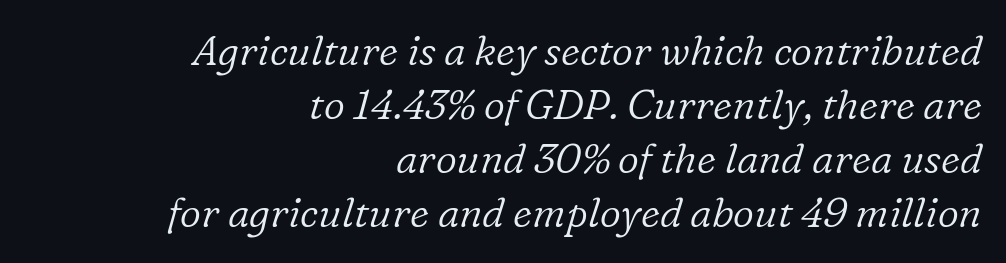
{"serif": "yes", "italic": "yes", "lean": "right", "slant_degrees": 16, "bold": "no", "weight": "light", "width": "normal", "stroke_contrast": "low", "x_height": "medium", "monospaced": "no", "underline": "no", "align": "right", "line_spacing": "normal", "line_spacing_ratio": 1.32, "letter_spacing": "normal", "letter_spacing_em": 0.0, "glyph_px": 41}
